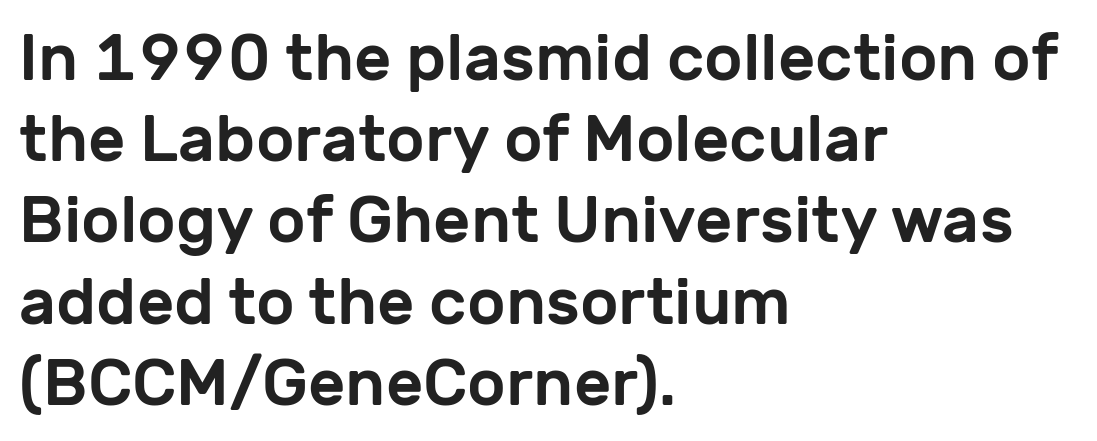
A typesetter would call this leading conventional body-copy spacing. Do the characters align in a grid? No, the font is proportional. Horizontally, the lines are justified to the leading edge only. Tracking value appears to be zero — textbook default spacing.
